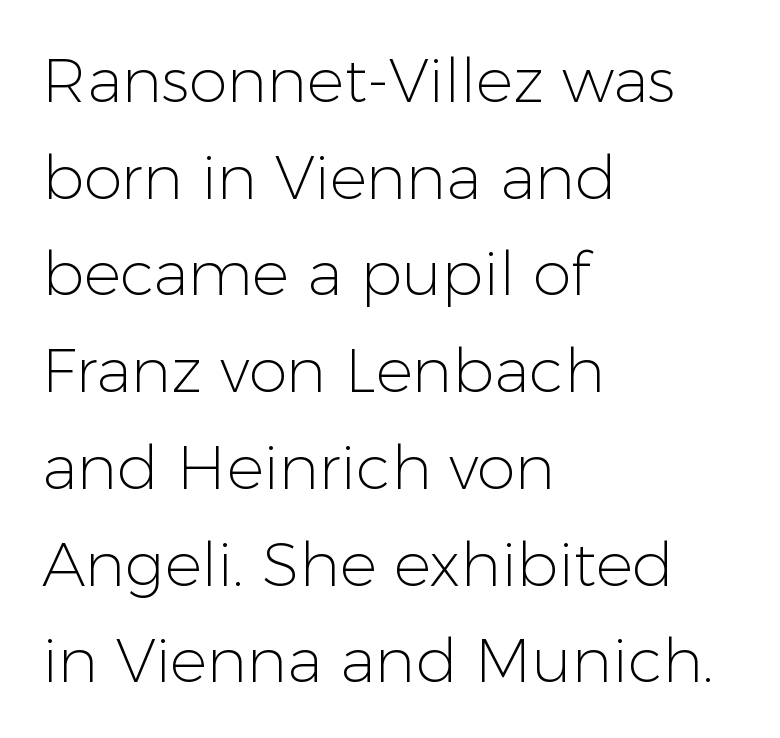
Q: Is the text bold? A: No.
Q: Is the text italic (slanted)? A: No, it is upright.
Q: Is the typeface a serif or a sans-serif typeface? A: Sans-serif.
Q: Is the text underlined? A: No.
Q: How is the paragraph aligned? A: Left-aligned.
Q: Is the spacing between letters normal or unusually wide? A: Normal.
Q: Is the spacing between lines tight, normal or loose? A: Normal.
Q: Width (condensed, normal, or wide)? A: Normal.
Q: Stroke contrast? A: Low.
Q: x-height? A: Medium.
Q: Monospaced? A: No.
